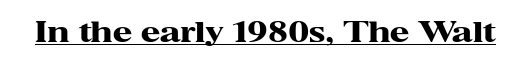
Q: Is the text bold? A: Yes.
Q: Is the text italic (slanted)? A: No, it is upright.
Q: Is the typeface a serif or a sans-serif typeface? A: Serif.
Q: Is the text underlined? A: Yes.
Q: Is the spacing between letters normal or unusually wide? A: Normal.
Q: Width (condensed, normal, or wide)? A: Wide.
Q: Stroke contrast? A: High.
Q: x-height? A: Medium.
Q: Monospaced? A: No.
